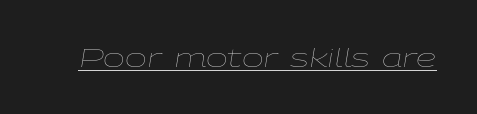
Look at the tracking — it's just the regular setting, nothing added. These characters rest on top of a visible drawn line. Weight: not bold — regular or lighter. When letters slant like this, we call the style italic.
